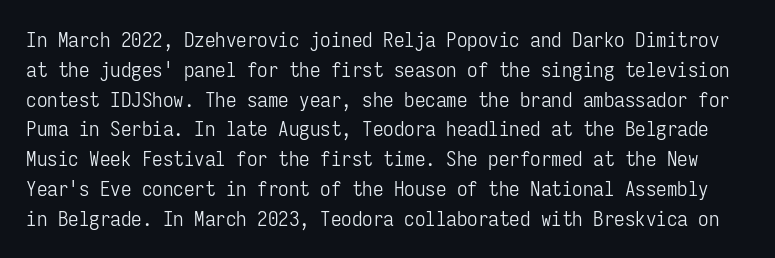
Q: Is the text bold? A: No.
Q: Is the text italic (slanted)? A: No, it is upright.
Q: Is the text underlined? A: No.
Q: Is the spacing between letters normal or unusually wide? A: Normal.
Q: Is the spacing between lines tight, normal or loose? A: Normal.
